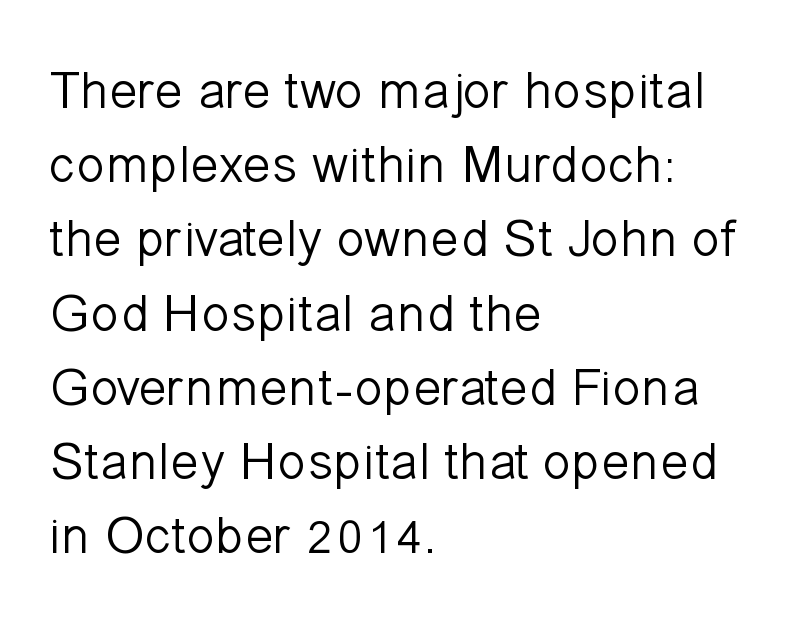
{"serif": "no", "italic": "no", "bold": "no", "weight": "light", "width": "normal", "stroke_contrast": "low", "x_height": "medium", "monospaced": "no", "underline": "no", "align": "left", "line_spacing": "normal", "line_spacing_ratio": 1.4, "letter_spacing": "normal", "letter_spacing_em": 0.0, "glyph_px": 53}
